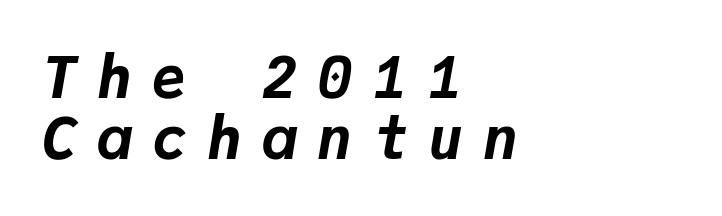
The image shows 58 px bold type, italic (leaning right), monospaced; set left-aligned, tight line spacing (1.06x), unusually wide letter spacing (+0.35 em), not underlined; low stroke contrast and a medium x-height.
